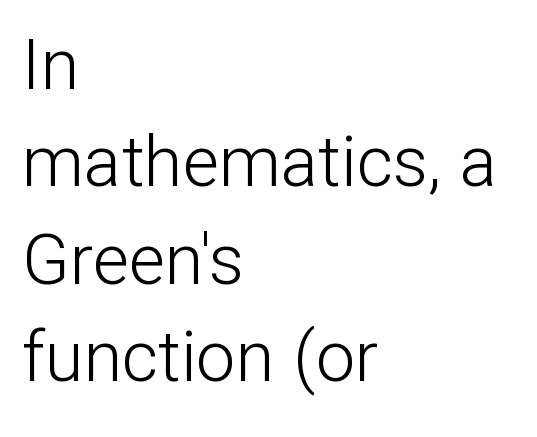
{"serif": "no", "italic": "no", "bold": "no", "weight": "light", "width": "normal", "stroke_contrast": "low", "x_height": "medium", "monospaced": "no", "underline": "no", "align": "left", "line_spacing": "normal", "line_spacing_ratio": 1.39, "letter_spacing": "normal", "letter_spacing_em": 0.0, "glyph_px": 70}
